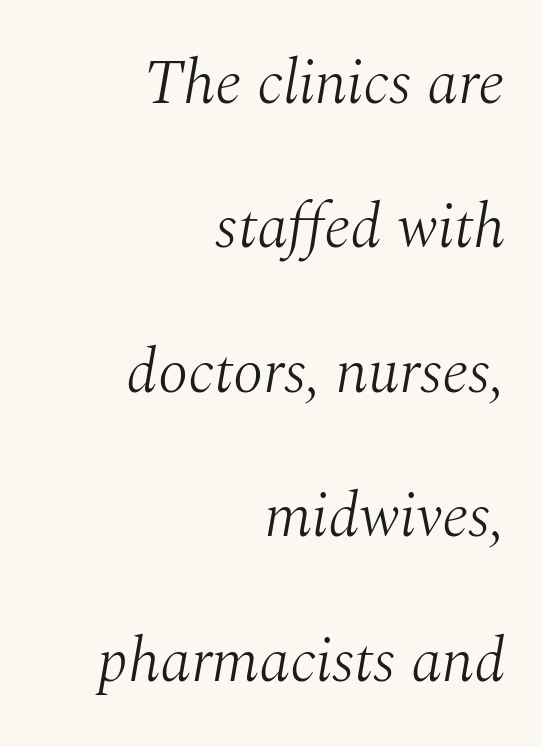
Q: Is the text bold? A: No.
Q: Is the text italic (slanted)? A: Yes, it leans right by about 10 degrees.
Q: Is the typeface a serif or a sans-serif typeface? A: Serif.
Q: Is the text underlined? A: No.
Q: How is the paragraph aligned? A: Right-aligned.
Q: Is the spacing between letters normal or unusually wide? A: Normal.
Q: Is the spacing between lines tight, normal or loose? A: Loose.
Q: Width (condensed, normal, or wide)? A: Normal.
Q: Stroke contrast? A: Medium.
Q: x-height? A: Medium.
Q: Monospaced? A: No.
